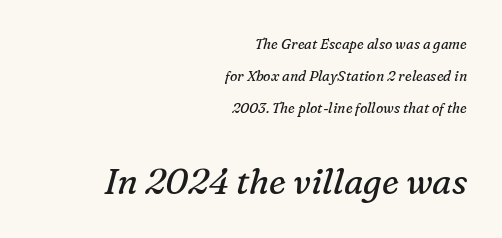
{"serif": "yes", "italic": "yes", "lean": "right", "slant_degrees": 16, "bold": "no", "weight": "regular", "width": "normal", "stroke_contrast": "medium", "x_height": "medium", "monospaced": "no", "underline": "no", "align": "right", "line_spacing": "loose", "line_spacing_ratio": 2.28, "letter_spacing": "normal", "letter_spacing_em": 0.0, "larger_block": "second", "size_ratio": 2.5, "glyph_px": 35}
